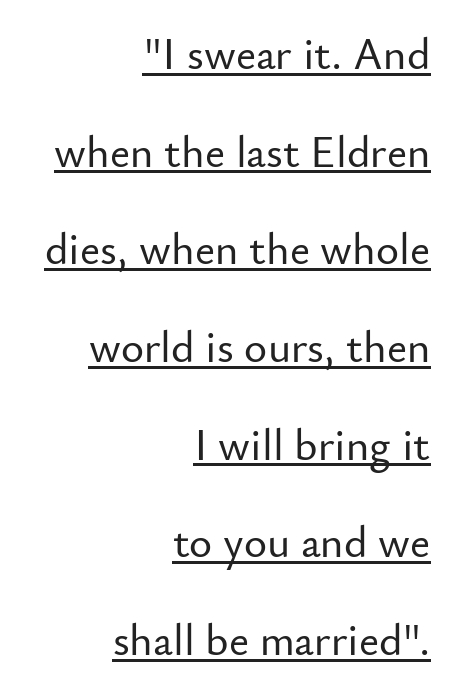
The image shows 44 px sans-serif type, upright; set right-aligned, loose line spacing (2.22x), normal letter spacing, underlined; low stroke contrast and a small x-height.
